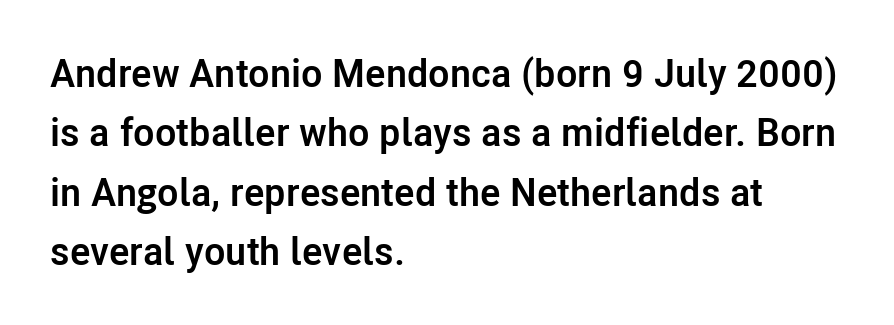
The image shows 39 px semibold sans-serif type, upright; set left-aligned, normal line spacing (1.52x), normal letter spacing, not underlined; low stroke contrast and a medium x-height.
